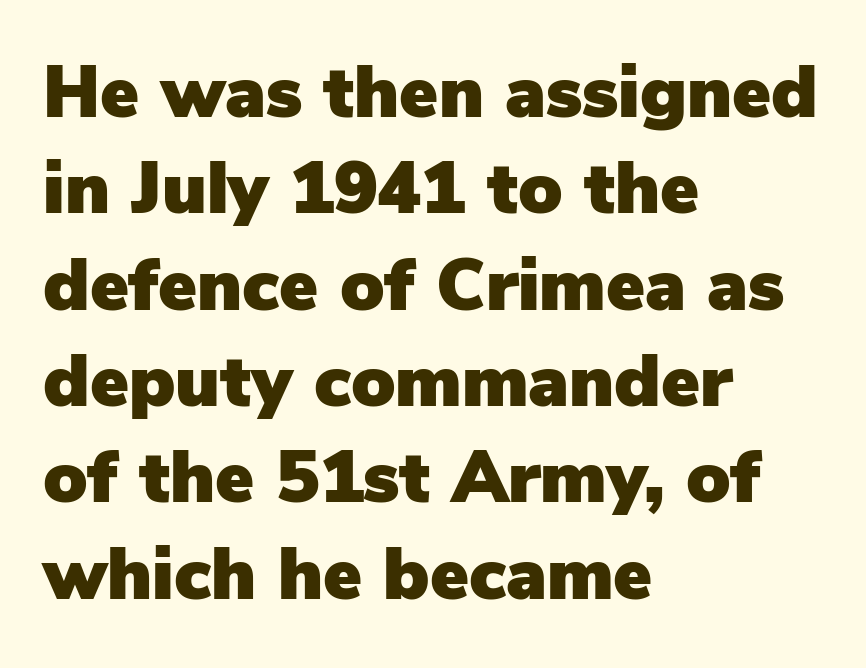
Spacing verdict: proportional, widths tailored to each character. The letters stand upright; this is a roman face. This sample is left-justified, so line endings fall wherever the words run out. The gaps between neighbouring characters are ordinary and unremarkable. You can tell from the bare stems that sans-serif type was used. Nobody drew a line under any word here.
